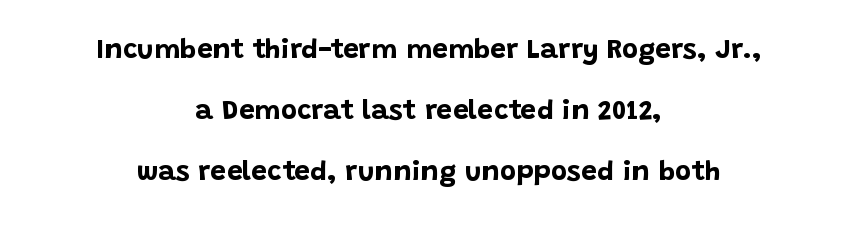
The image shows 28 px bold sans-serif type, upright; set centered, loose line spacing (2.17x), normal letter spacing, not underlined; low stroke contrast and a large x-height.
